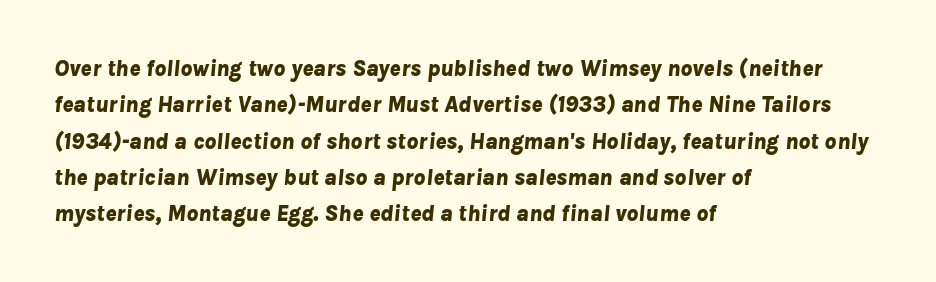
Notice how descenders clear the ascenders below comfortably — that's standard leading. Decoration check: the copy has no underline. Slant detected: the letters are inclined. The text block is weighted toward the left margin, trailing off unevenly rightward.
